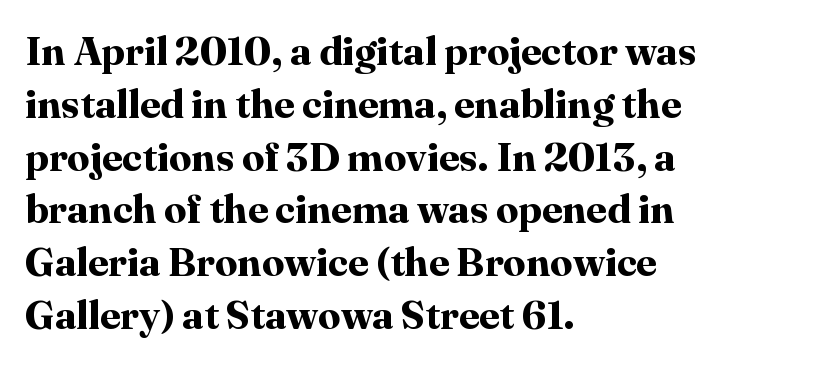
The rendering uses a moderate line-height, typical for paragraphs. The face used here is proportionally spaced, like ordinary book or web type. How heavy is the stroke? Heavy — this is a bold. Each word holds together tightly as a unit, with standard inter-letter gaps.
